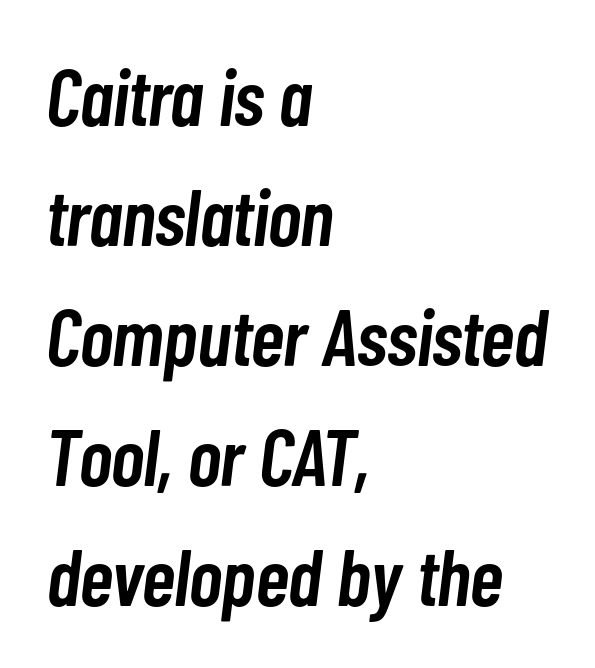
The image shows 80 px semibold, condensed type, italic (leaning right); set left-aligned, normal line spacing (1.5x), normal letter spacing, not underlined; low stroke contrast and a medium x-height.
